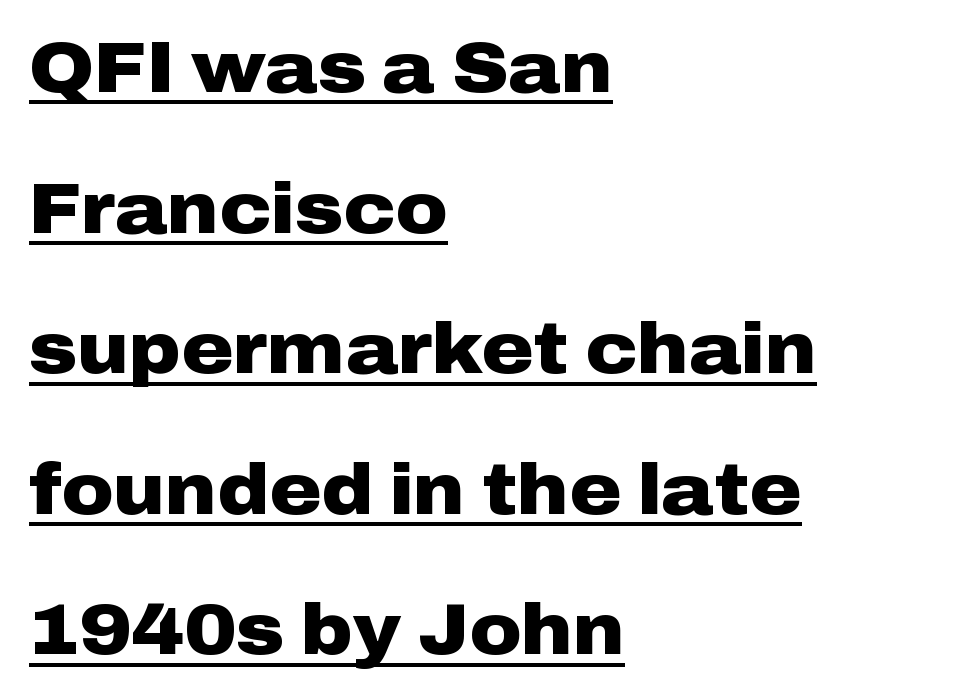
{"serif": "no", "italic": "no", "bold": "yes", "weight": "heavy", "width": "wide", "stroke_contrast": "low", "x_height": "medium", "monospaced": "no", "underline": "yes", "align": "left", "line_spacing": "loose", "line_spacing_ratio": 1.98, "letter_spacing": "normal", "letter_spacing_em": 0.0, "glyph_px": 71}
